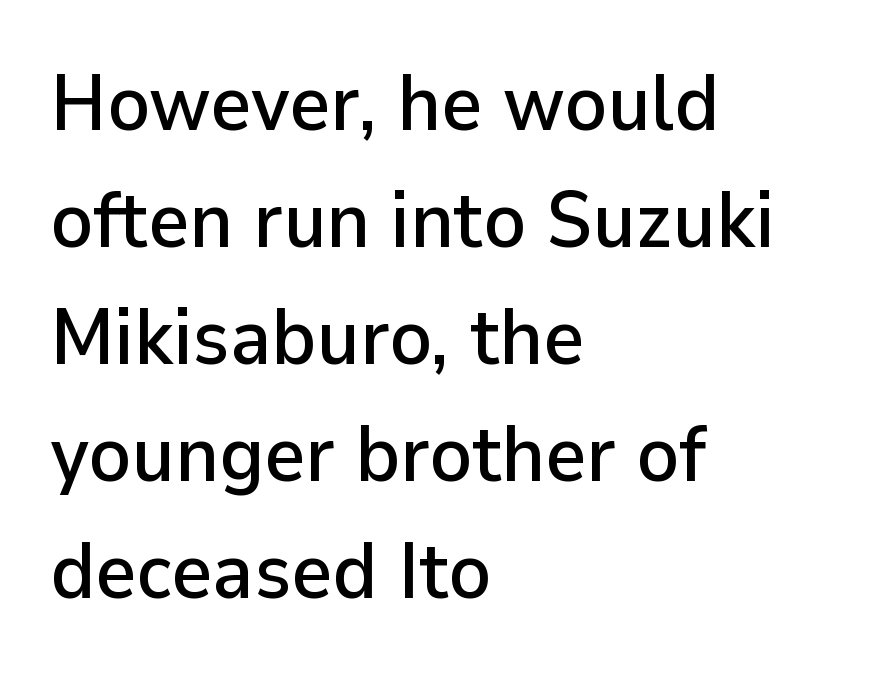
Check the space under the baseline: it is left empty. The rendering uses a moderate line-height, typical for paragraphs. These lines are set flush left with a ragged right edge. If you drew a line through each stem, it would be perfectly vertical. Compared with typical body copy, the letter spacing here is the same. A typesetter would call this proportional, since set widths differ per character.
